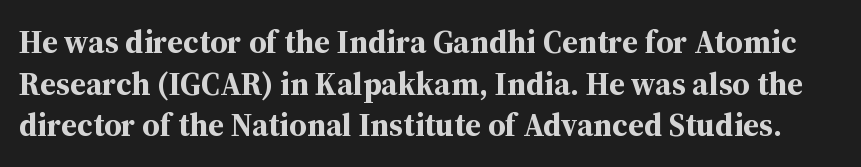
The image shows 32 px bold serif type, upright; set normal line spacing (1.3x), normal letter spacing, not underlined; medium stroke contrast and a medium x-height.
